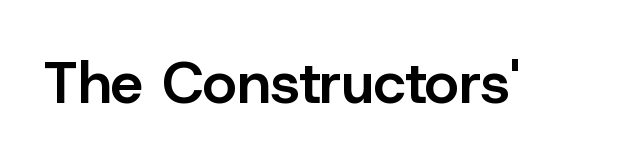
{"serif": "no", "italic": "no", "bold": "semi", "weight": "semibold", "width": "normal", "stroke_contrast": "low", "x_height": "medium", "monospaced": "no", "underline": "no", "letter_spacing": "normal", "letter_spacing_em": 0.0, "glyph_px": 59}
